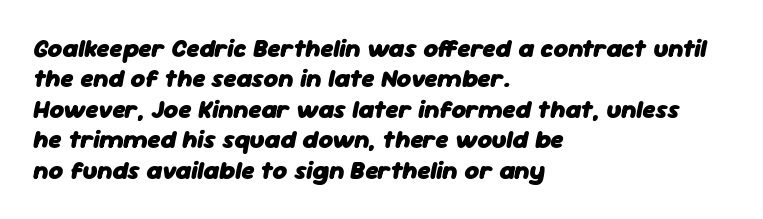
{"italic": "yes", "lean": "right", "slant_degrees": 11, "bold": "yes", "underline": "no", "align": "left", "line_spacing_ratio": 1.22, "letter_spacing": "normal", "letter_spacing_em": 0.0, "glyph_px": 25}
